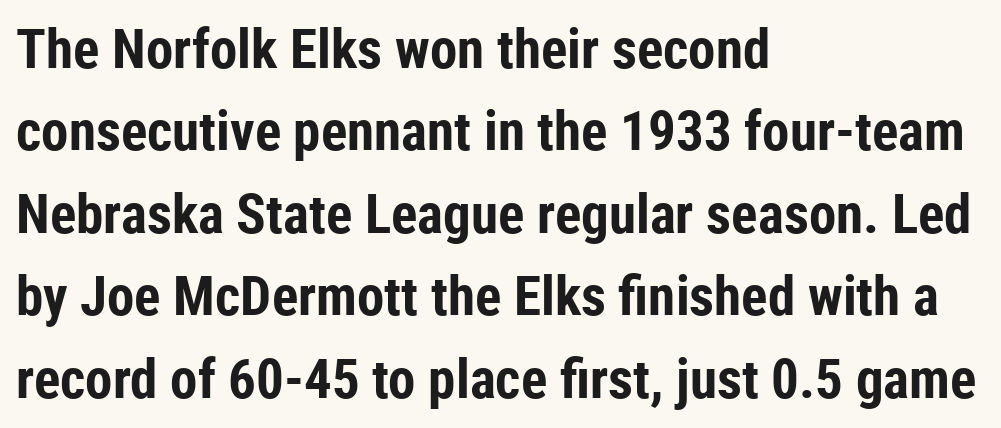
{"serif": "no", "italic": "no", "bold": "yes", "weight": "bold", "width": "condensed", "stroke_contrast": "low", "x_height": "medium", "monospaced": "no", "underline": "no", "align": "left", "line_spacing": "normal", "line_spacing_ratio": 1.5, "letter_spacing": "normal", "letter_spacing_em": 0.0, "glyph_px": 55}
